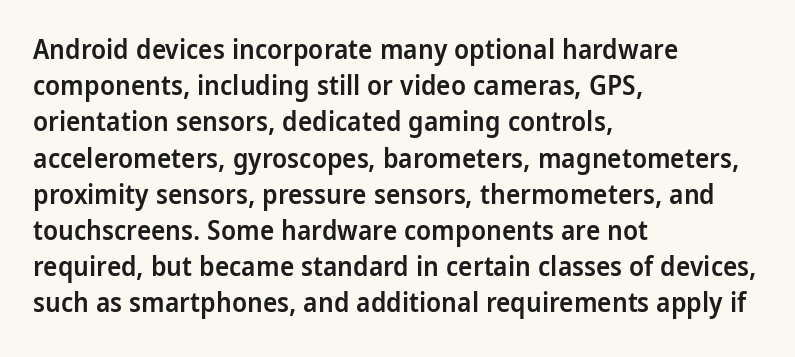
{"italic": "no", "bold": "semi", "underline": "no", "align": "left", "line_spacing": "normal", "line_spacing_ratio": 1.34, "letter_spacing": "normal", "letter_spacing_em": 0.0, "glyph_px": 27}
